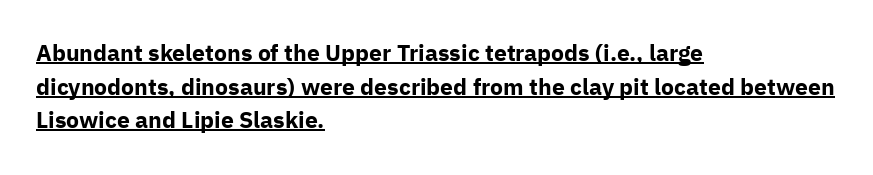
The passage shown has conventional tracking throughout. All the whitespace from short lines collects on the right. This is underlined copy, the kind a proofreader might mark for attention. If you drew a line through each stem, it would be perfectly vertical. These lines sit exactly where default settings would place them.
